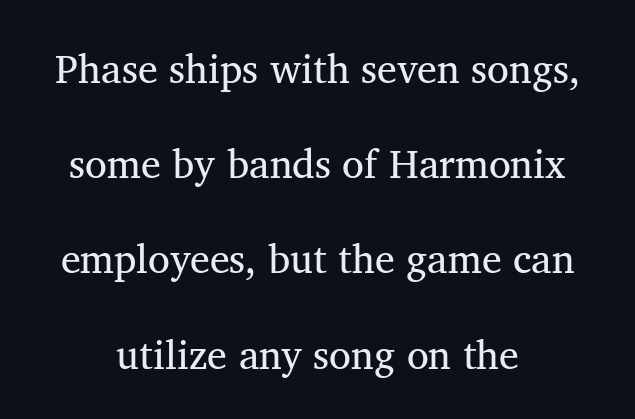
Observe the ordinary spacing: letters are neighbours, not strangers. Is this a heavy cut? Hardly; it is regular or lighter. Regarding leading, the lines here are spaced well apart. Do the letters lean? They stand straight.
